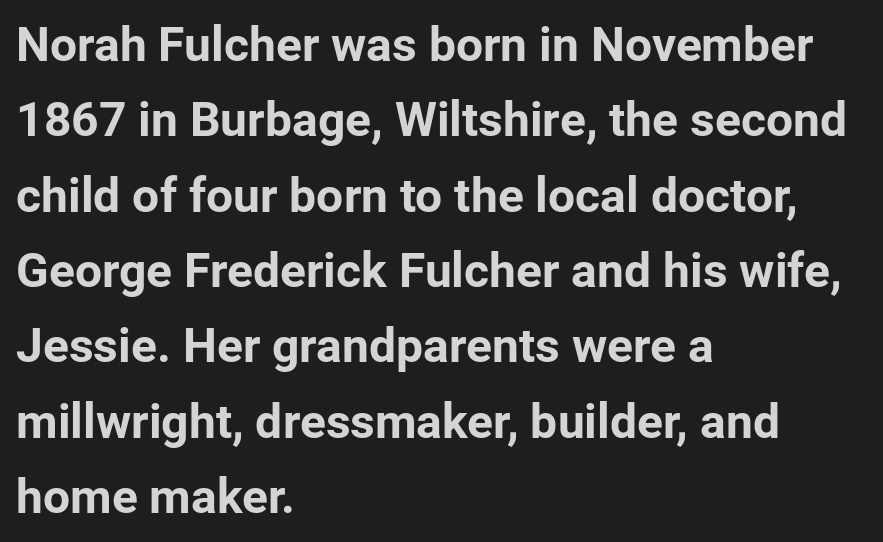
Is the letter spacing exaggerated? No — it looks like the ordinary default. The characters display no serif detailing; their extremities are plain. Has an underline been added? It has not. Here the designer chose a conventional face with non-uniform glyph widths.
